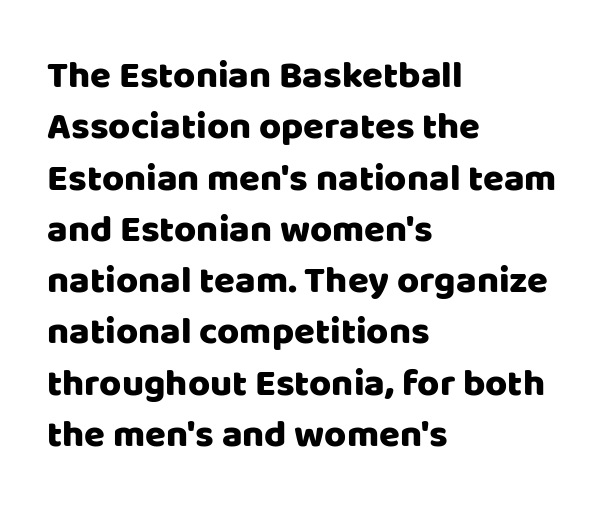
The designer left line spacing at the default. Casual observation: everything's shoved over to the left. Has an underline been added? It has not. Is there any slant? The stems are plumb. Looks like regular typesetting: each glyph gets only the width it needs.
